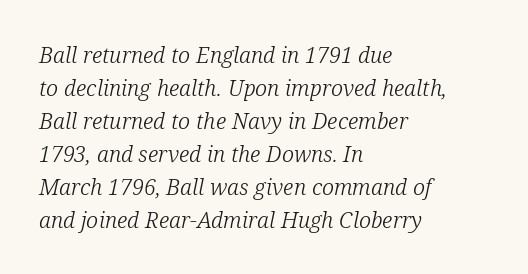
{"italic": "yes", "lean": "right", "slant_degrees": 12, "bold": "no", "underline": "no", "align": "left", "line_spacing": "normal", "line_spacing_ratio": 1.5, "letter_spacing": "normal", "letter_spacing_em": 0.0, "glyph_px": 22}
